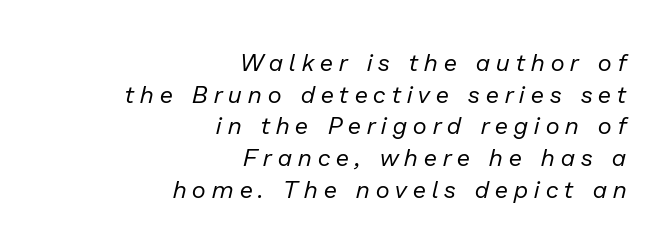
Summary of vertical rhythm: regular, with standard interline spacing. Compared with ordinary roman type, these characters are visibly tilted. In terms of letterspacing, this is a distinctly airy, spread setting. Stems here are at most as thick as an everyday book face.
